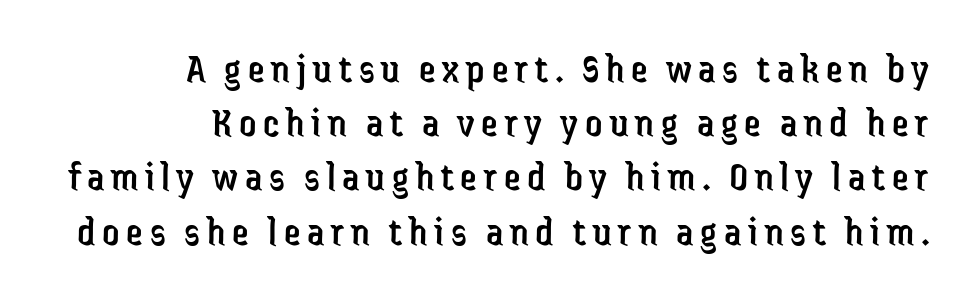
{"serif": "no", "italic": "no", "bold": "no", "weight": "regular", "width": "condensed", "stroke_contrast": "low", "x_height": "medium", "monospaced": "no", "underline": "no", "align": "right", "line_spacing": "normal", "line_spacing_ratio": 1.29, "glyph_px": 42}
